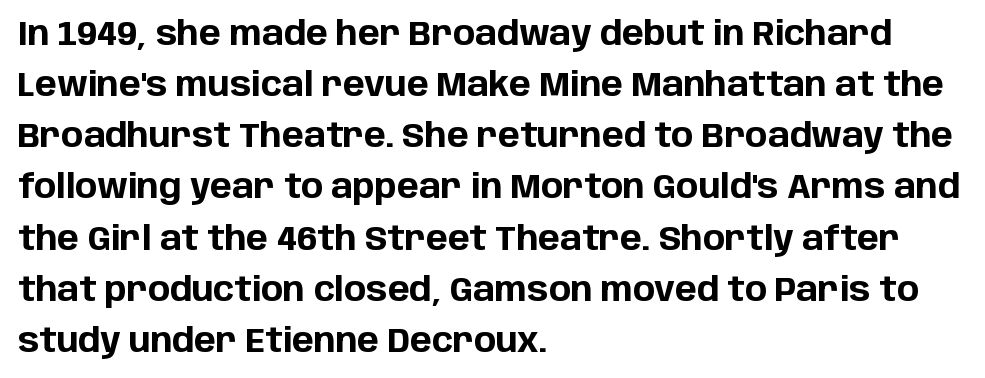
{"serif": "no", "italic": "no", "bold": "yes", "weight": "bold", "width": "normal", "stroke_contrast": "low", "x_height": "large", "monospaced": "no", "underline": "no", "align": "left", "line_spacing": "normal", "line_spacing_ratio": 1.55, "letter_spacing": "normal", "letter_spacing_em": 0.0, "glyph_px": 33}
